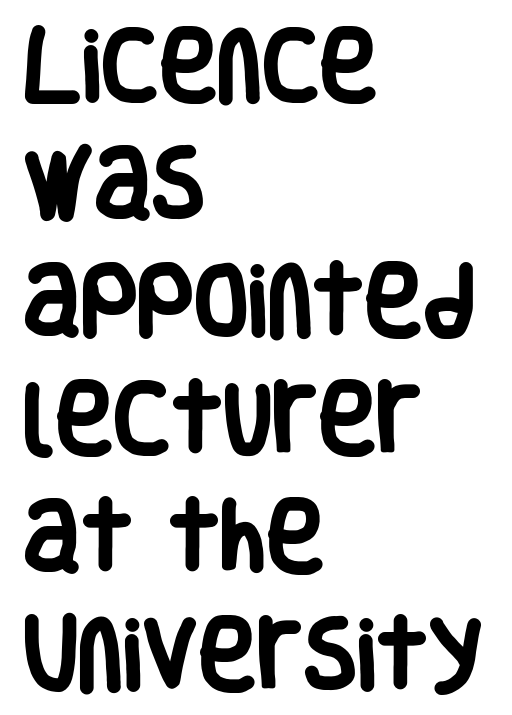
Q: Is the text bold? A: Yes.
Q: Is the text italic (slanted)? A: No, it is upright.
Q: Is the typeface a serif or a sans-serif typeface? A: Sans-serif.
Q: Is the text underlined? A: No.
Q: How is the paragraph aligned? A: Left-aligned.
Q: Is the spacing between letters normal or unusually wide? A: Normal.
Q: Is the spacing between lines tight, normal or loose? A: Normal.
Q: Width (condensed, normal, or wide)? A: Condensed.
Q: Stroke contrast? A: Low.
Q: x-height? A: Large.
Q: Monospaced? A: No.
